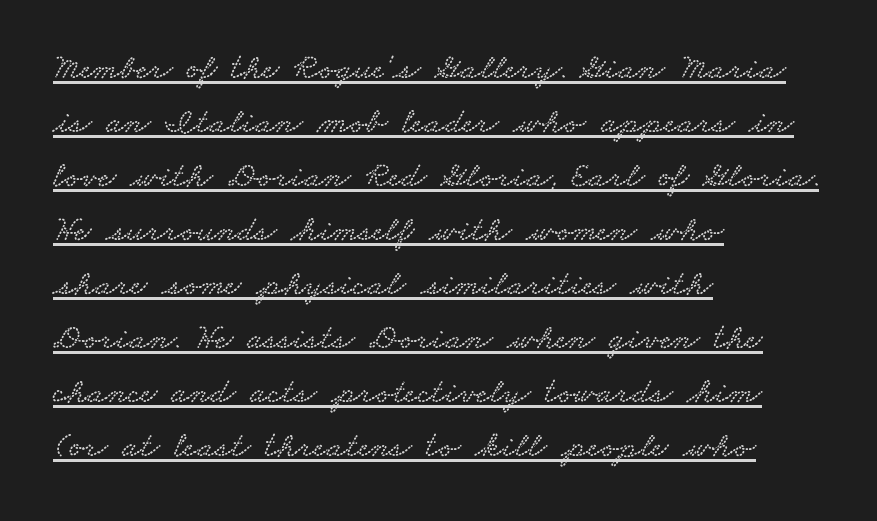
{"serif": "yes", "width": "wide", "stroke_contrast": "low", "x_height": "small", "monospaced": "no", "underline": "yes", "align": "left", "line_spacing": "normal", "line_spacing_ratio": 1.5, "letter_spacing": "normal", "letter_spacing_em": 0.0, "glyph_px": 36}
